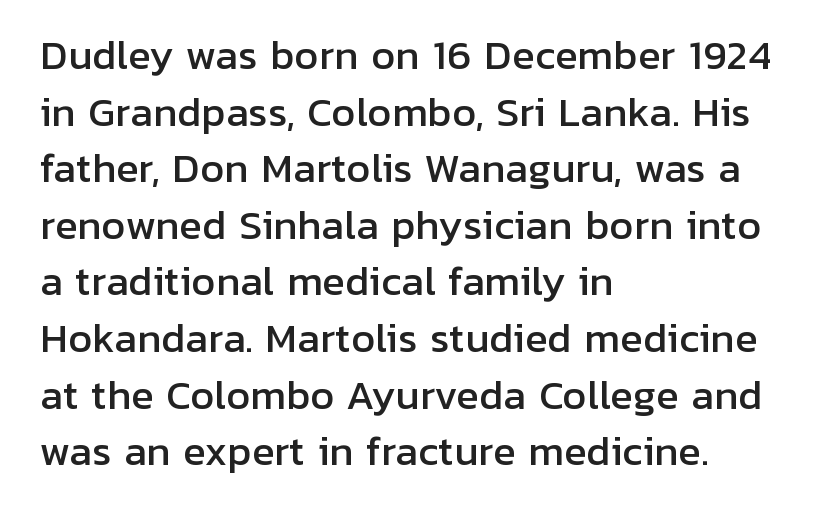
The image shows 38 px sans-serif type, upright; set left-aligned, normal line spacing (1.49x), normal letter spacing, not underlined; low stroke contrast and a medium x-height.
